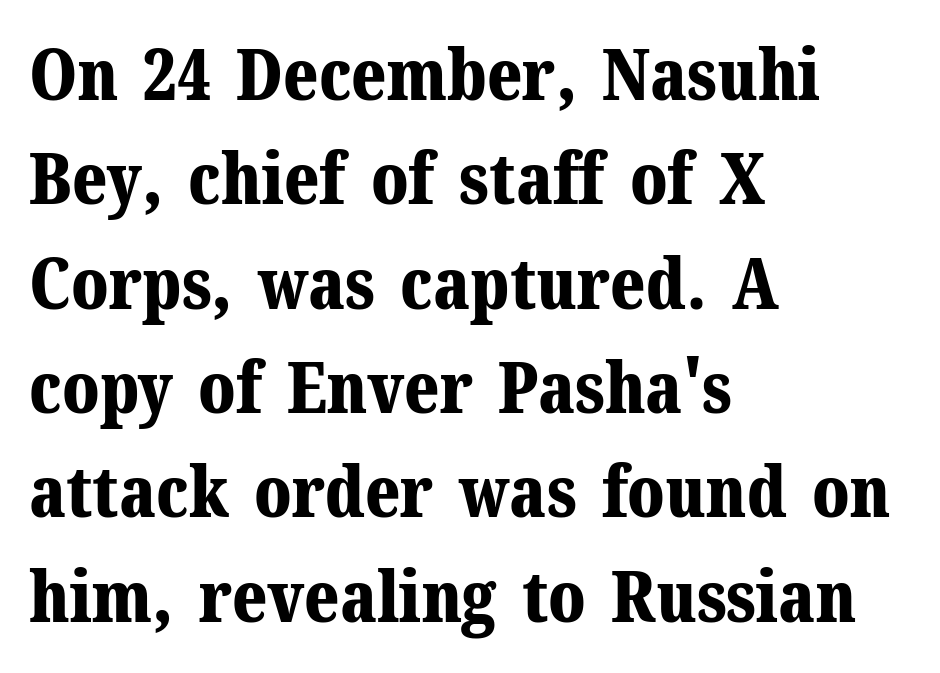
In CSS terms this would be text-align: left. The space directly below the letters is spotless. Style check: upright. On the weight axis this lands at bold, roughly 700.
